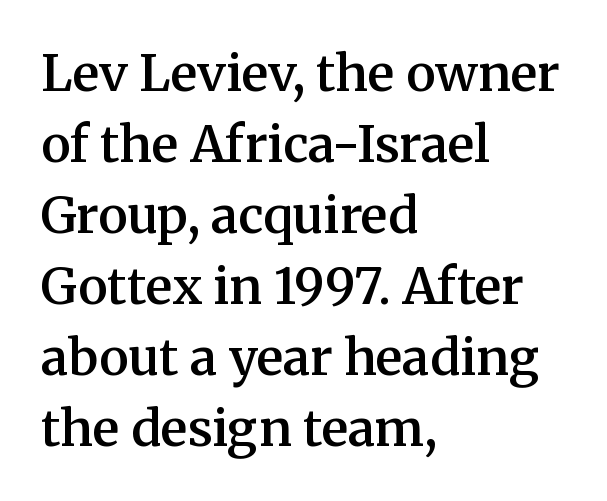
Q: Is the text bold? A: Semi-bold.
Q: Is the text italic (slanted)? A: No, it is upright.
Q: Is the typeface a serif or a sans-serif typeface? A: Serif.
Q: Is the text underlined? A: No.
Q: How is the paragraph aligned? A: Left-aligned.
Q: Is the spacing between letters normal or unusually wide? A: Normal.
Q: Is the spacing between lines tight, normal or loose? A: Normal.
Q: Width (condensed, normal, or wide)? A: Normal.
Q: Stroke contrast? A: Medium.
Q: x-height? A: Medium.
Q: Monospaced? A: No.
